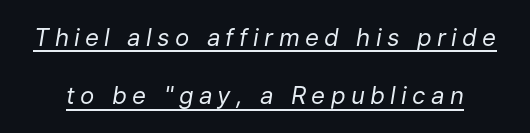
{"italic": "yes", "lean": "right", "slant_degrees": 9, "bold": "no", "underline": "yes", "line_spacing": "loose", "line_spacing_ratio": 2.43, "letter_spacing": "wide", "letter_spacing_em": 0.22, "glyph_px": 24}
